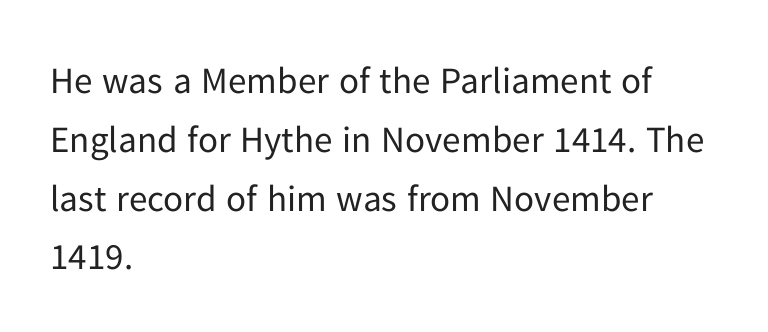
The image shows 37 px regular-weight sans-serif type, upright; set left-aligned, normal line spacing (1.59x), normal letter spacing, not underlined; low stroke contrast and a medium x-height.
